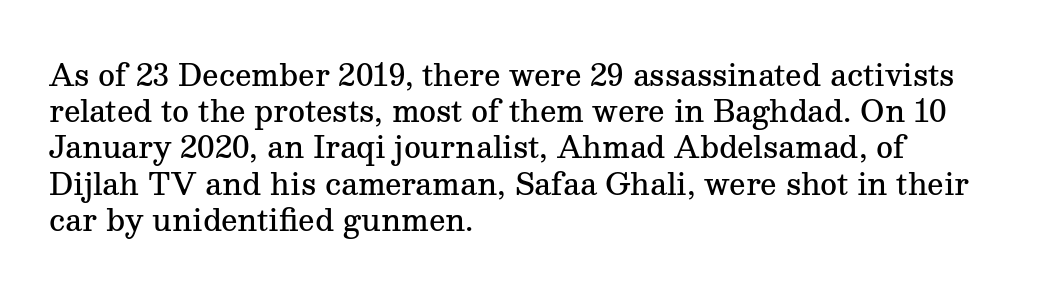
The lines in this sample share a left origin and differ only in where they stop. Every stem runs plumb, perpendicular to the baseline. Regarding leading, the lines here are spaced in the standard way. Default kerning and tracking; the words read as compact shapes.
